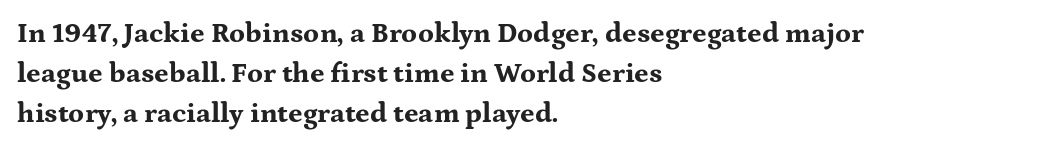
{"serif": "yes", "italic": "no", "bold": "yes", "weight": "bold", "width": "wide", "stroke_contrast": "medium", "x_height": "medium", "monospaced": "no", "underline": "no", "align": "left", "line_spacing": "normal", "line_spacing_ratio": 1.43, "letter_spacing": "normal", "letter_spacing_em": 0.0, "glyph_px": 28}
